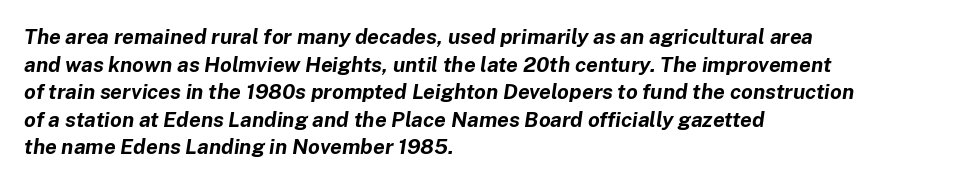
Q: Is the text bold? A: Yes.
Q: Is the text italic (slanted)? A: Yes, it leans right by about 8 degrees.
Q: Is the text underlined? A: No.
Q: How is the paragraph aligned? A: Left-aligned.
Q: Is the spacing between letters normal or unusually wide? A: Normal.
Q: Is the spacing between lines tight, normal or loose? A: Normal.
